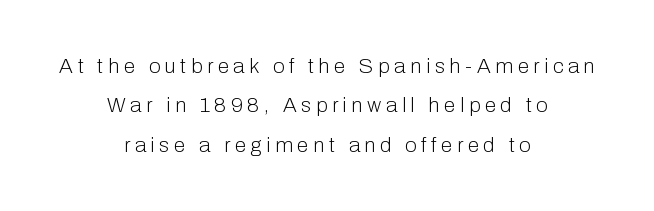
{"italic": "no", "bold": "no", "underline": "no", "align": "center", "line_spacing_ratio": 1.87, "letter_spacing": "wide", "letter_spacing_em": 0.22, "glyph_px": 21}
